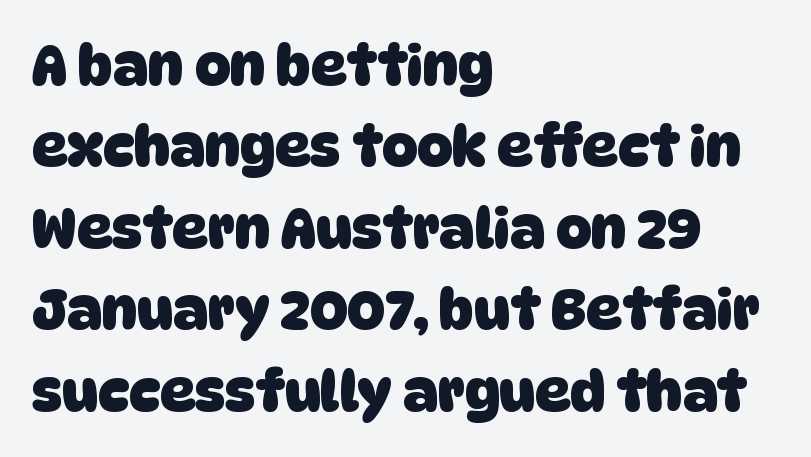
The image shows 55 px heavy sans-serif type; set left-aligned, normal line spacing (1.48x), normal letter spacing, not underlined; low stroke contrast and a large x-height.
